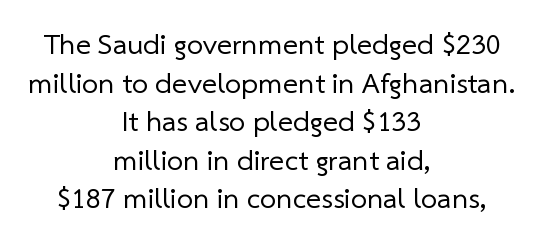
Typeset on center — no edge is straight. Classification — sans serif. A bare baseline throughout the passage. The block of text has a typical density, with ordinary space between rows.
